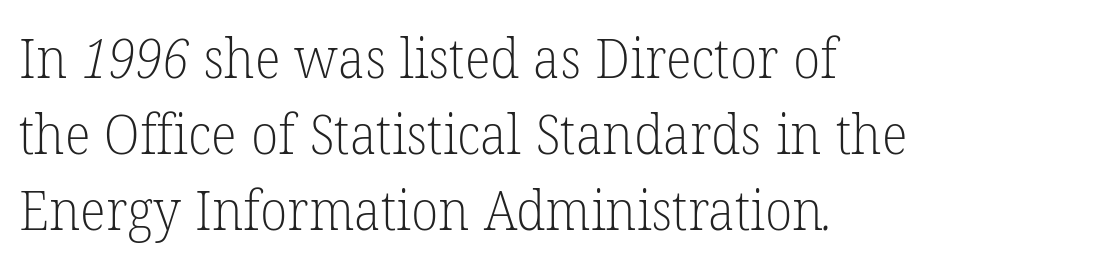
Just letters on the line, the space beneath them empty. Letter spacing: default. Which margin do the lines hug? The left one — the right edge is uneven. You could not count columns in this text — the font is proportionally spaced.
